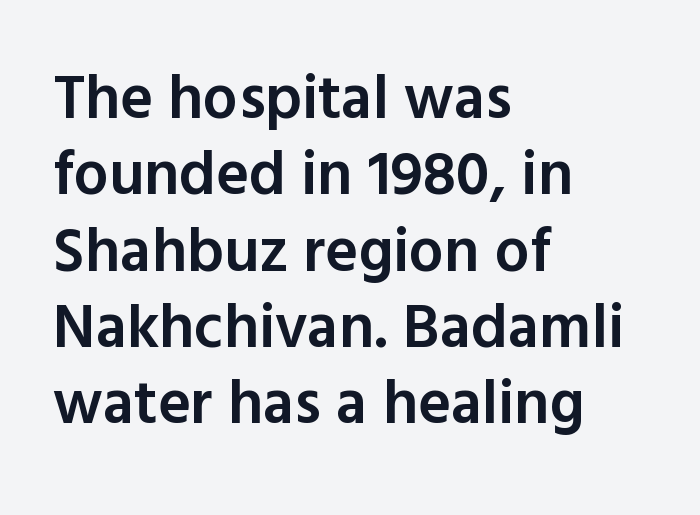
Rule under the text: the space is simply empty. The rendering shows plain stroke endings on the letterforms — a sans-serif design. The paragraph has a hard left edge and a soft right edge. If you drew a line through each stem, it would be perfectly vertical. Proportional: the letters do not fall into vertical columns. On the weight axis this lands at semibold, roughly 600.
